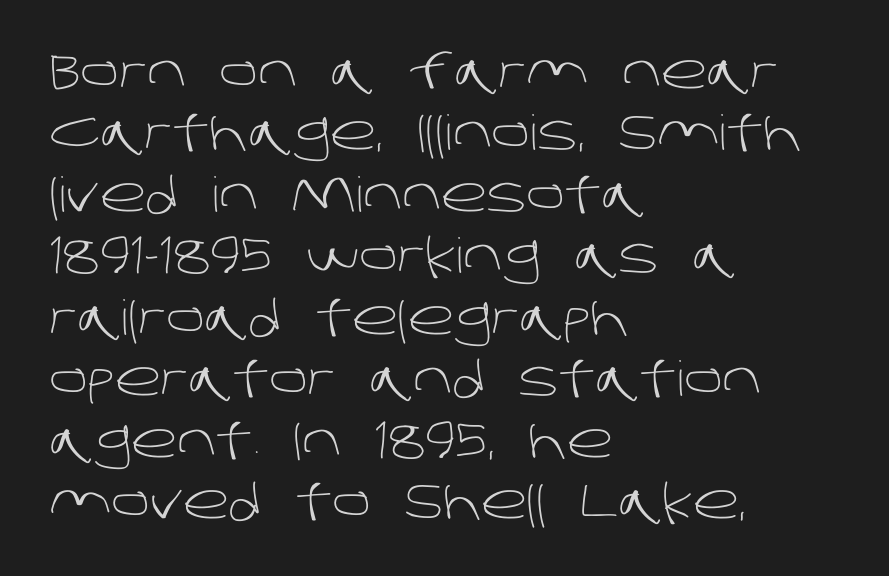
Q: Is the text bold? A: No.
Q: Is the typeface a serif or a sans-serif typeface? A: Sans-serif.
Q: Is the text underlined? A: No.
Q: How is the paragraph aligned? A: Left-aligned.
Q: Is the spacing between letters normal or unusually wide? A: Normal.
Q: Is the spacing between lines tight, normal or loose? A: Normal.
Q: Width (condensed, normal, or wide)? A: Normal.
Q: Stroke contrast? A: Low.
Q: x-height? A: Large.
Q: Monospaced? A: No.
